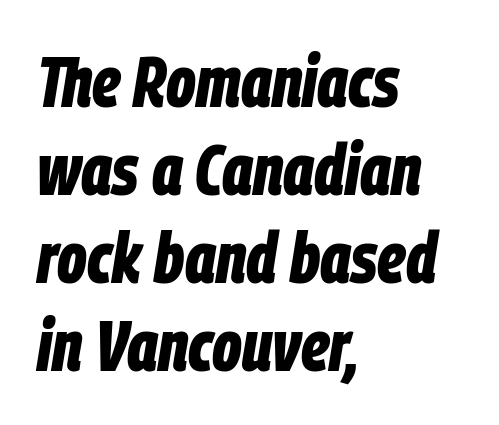
The image shows 72 px bold, condensed type, italic (leaning right); set left-aligned, line spacing 1.22x, normal letter spacing, not underlined; low stroke contrast and a large x-height.
